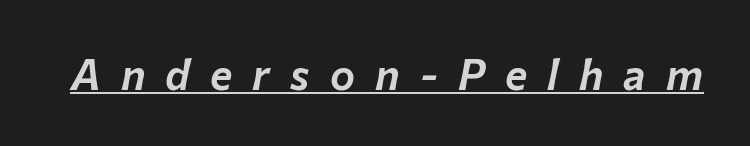
The image shows 42 px text type, italic (leaning right); set unusually wide letter spacing (+0.48 em), underlined; low stroke contrast and a medium x-height.
